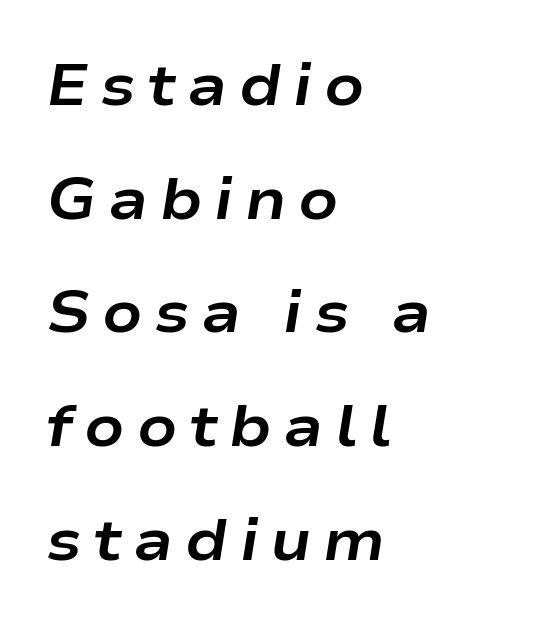
The image shows 58 px bold, wide type, italic (leaning right); set left-aligned, loose line spacing (1.96x), unusually wide letter spacing (+0.2 em), not underlined; low stroke contrast and a medium x-height.
